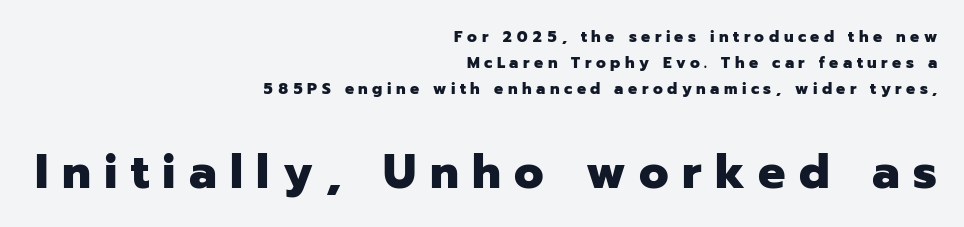
The image shows 48 px heavy sans-serif type, upright; set right-aligned, normal line spacing (1.61x), unusually wide letter spacing (+0.28 em), not underlined; the second (bottom) block is 3.0x larger; low stroke contrast and a medium x-height.
